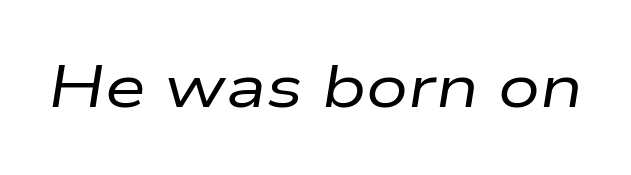
Q: Is the text bold? A: No.
Q: Is the text italic (slanted)? A: Yes, it leans right by about 9 degrees.
Q: Is the text underlined? A: No.
Q: Is the spacing between letters normal or unusually wide? A: Normal.
Q: Width (condensed, normal, or wide)? A: Wide.
Q: Stroke contrast? A: Low.
Q: x-height? A: Medium.
Q: Monospaced? A: No.
